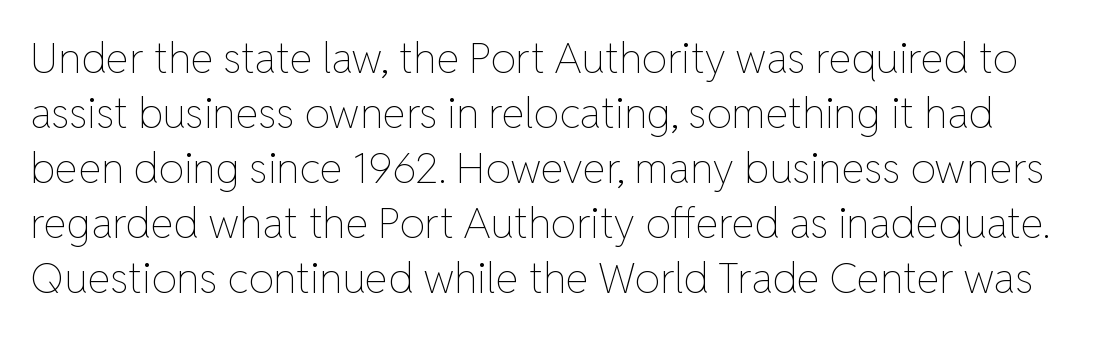
The gap between lines stays unmarked. Horizontal bands of white between lines are of average thickness. Do the letters lean? They stand straight. A typesetter would call this zero additional tracking. The letters advance in unequal steps, a hallmark of proportional type.
